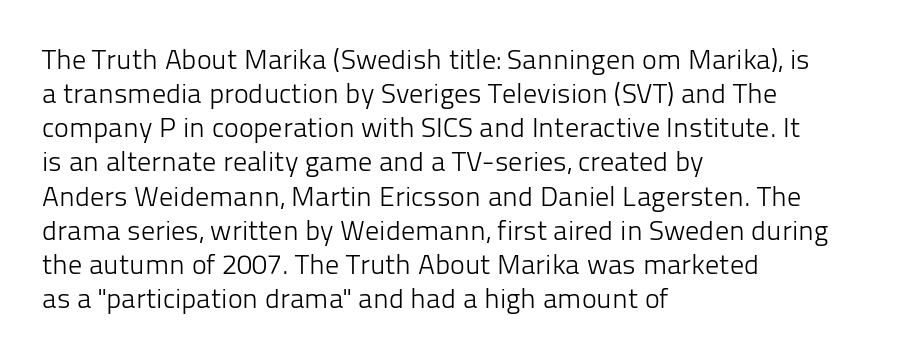
The image shows 28 px light sans-serif type, upright; set left-aligned, line spacing 1.22x, normal letter spacing, not underlined; low stroke contrast and a medium x-height.
